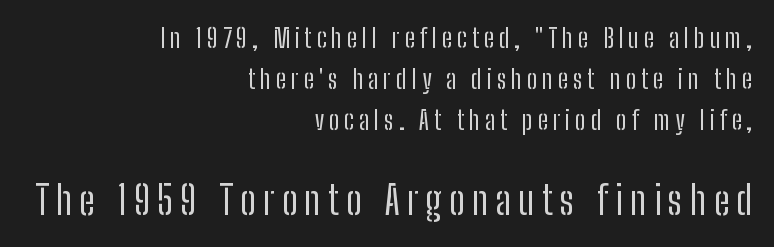
Q: Is the text bold? A: No.
Q: Is the text italic (slanted)? A: No, it is upright.
Q: Is the typeface a serif or a sans-serif typeface? A: Sans-serif.
Q: Is the text underlined? A: No.
Q: How is the paragraph aligned? A: Right-aligned.
Q: Is the spacing between lines tight, normal or loose? A: Normal.
Q: Which block of text is set in a larger size, the first (top) or the second (bottom)? A: The second (bottom) one.
Q: Width (condensed, normal, or wide)? A: Condensed.
Q: Stroke contrast? A: Low.
Q: x-height? A: Medium.
Q: Monospaced? A: No.
